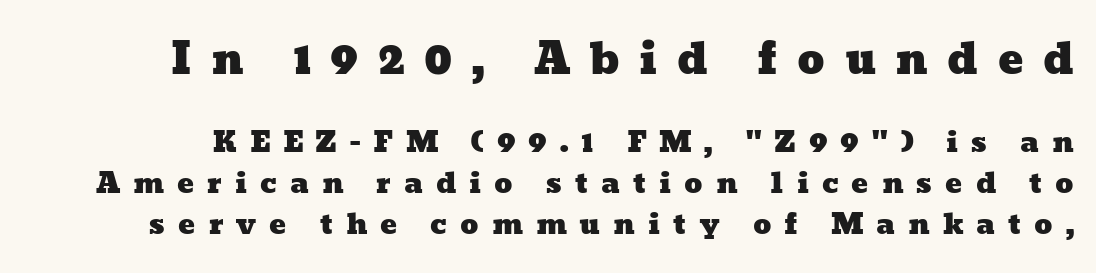
{"width": "wide", "stroke_contrast": "low", "x_height": "medium", "monospaced": "no", "underline": "no", "line_spacing": "normal", "line_spacing_ratio": 1.46, "letter_spacing": "wide", "letter_spacing_em": 0.46, "larger_block": "first", "size_ratio": 1.5, "glyph_px": 42}
